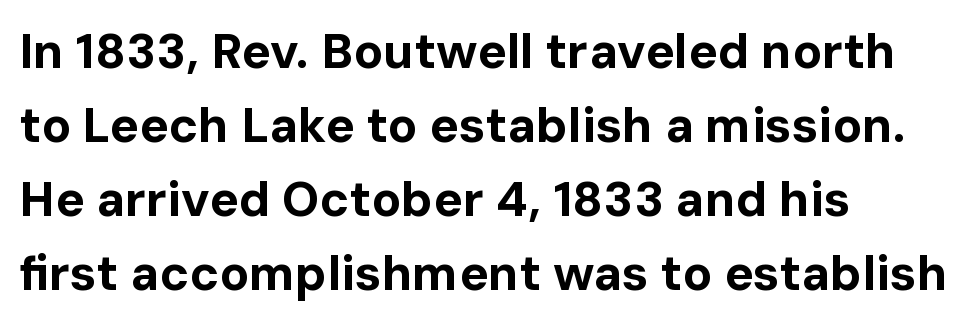
The image shows 49 px bold sans-serif type, upright; set left-aligned, normal line spacing (1.51x), normal letter spacing, not underlined; low stroke contrast and a medium x-height.
